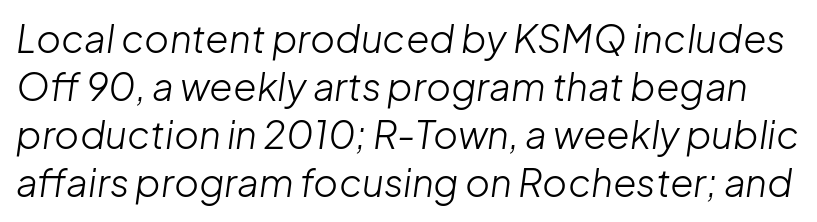
The passage shown is typed in a proportional face where columns would drift. A typesetter would mark this as italic. Vertical stems look standard width or narrower in stroke. Letter spacing: default. Honestly, there is no underline to notice here at all.
